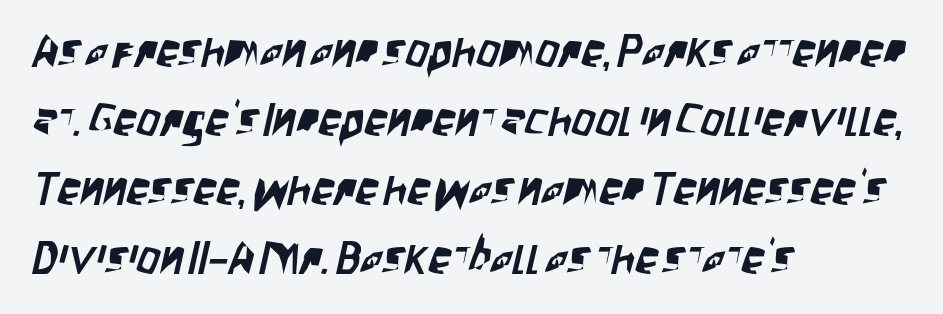
The image shows 46 px condensed sans-serif type; set left-aligned, normal line spacing (1.5x), normal letter spacing, not underlined; low stroke contrast and a large x-height.
